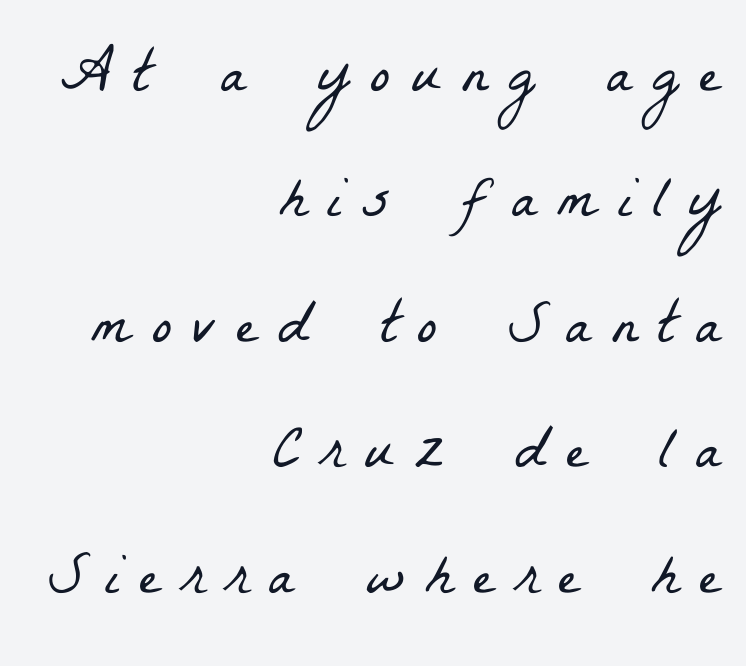
{"serif": "yes", "bold": "no", "weight": "light", "width": "condensed", "stroke_contrast": "low", "x_height": "medium", "monospaced": "no", "underline": "no", "align": "right", "line_spacing": "loose", "line_spacing_ratio": 2.09, "letter_spacing": "wide", "letter_spacing_em": 0.35, "glyph_px": 60}
